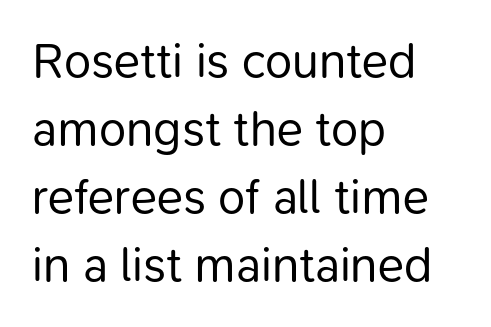
{"serif": "no", "italic": "no", "bold": "no", "weight": "regular", "width": "normal", "stroke_contrast": "low", "x_height": "medium", "monospaced": "no", "underline": "no", "align": "left", "line_spacing": "normal", "line_spacing_ratio": 1.39, "letter_spacing": "normal", "letter_spacing_em": 0.0, "glyph_px": 49}
